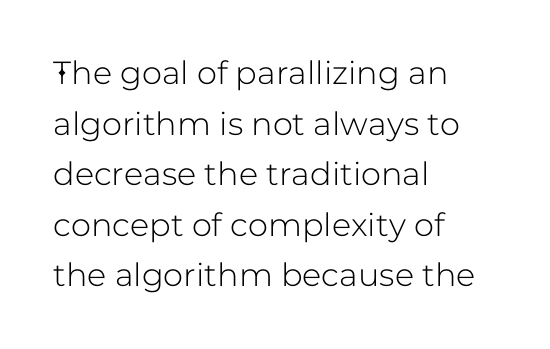
{"serif": "no", "italic": "no", "width": "normal", "stroke_contrast": "low", "x_height": "medium", "monospaced": "no", "underline": "no", "align": "left", "line_spacing": "normal", "line_spacing_ratio": 1.58, "letter_spacing": "normal", "letter_spacing_em": 0.0, "glyph_px": 32}
